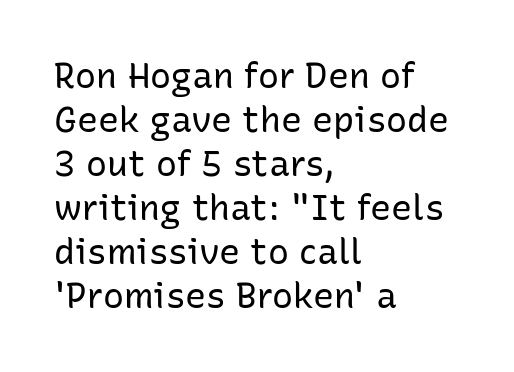
Q: Is the text bold? A: No.
Q: Is the text italic (slanted)? A: No, it is upright.
Q: Is the typeface a serif or a sans-serif typeface? A: Sans-serif.
Q: Is the text underlined? A: No.
Q: How is the paragraph aligned? A: Left-aligned.
Q: Is the spacing between letters normal or unusually wide? A: Normal.
Q: Is the spacing between lines tight, normal or loose? A: Normal.
Q: Width (condensed, normal, or wide)? A: Normal.
Q: Stroke contrast? A: Low.
Q: x-height? A: Medium.
Q: Monospaced? A: No.
